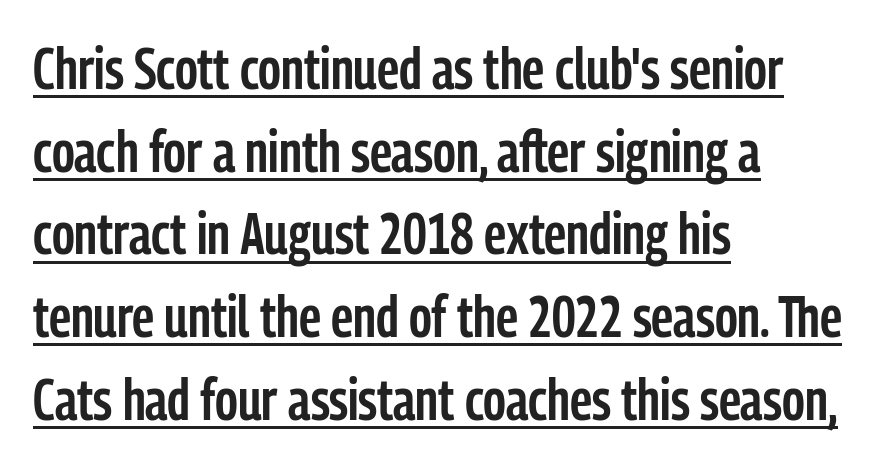
Do the characters align in a grid? No, the font is proportional. Typographically, this falls in the sans-serif category. Upright lettering throughout. The passage shown has conventional tracking throughout. This sample keeps an unexceptional amount of space between lines. This sample is left-justified, so line endings fall wherever the words run out.
